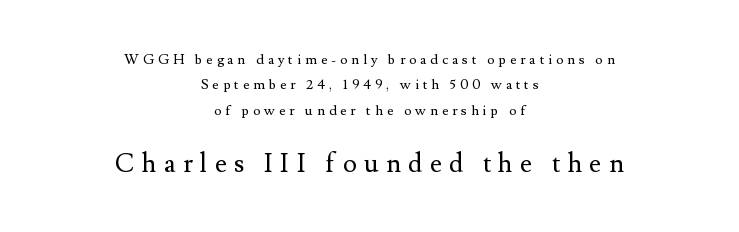
Q: Is the text bold? A: No.
Q: Is the text italic (slanted)? A: No, it is upright.
Q: Is the text underlined? A: No.
Q: How is the paragraph aligned? A: Centered.
Q: Is the spacing between letters normal or unusually wide? A: Unusually wide.
Q: Which block of text is set in a larger size, the first (top) or the second (bottom)? A: The second (bottom) one.
